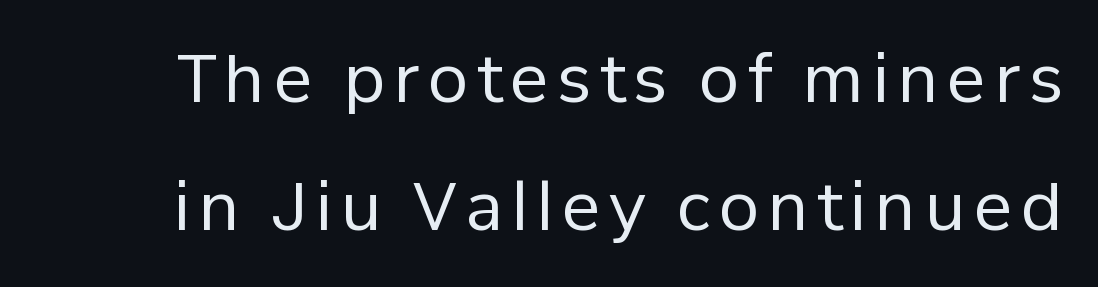
Q: Is the text bold? A: No.
Q: Is the text italic (slanted)? A: No, it is upright.
Q: Is the typeface a serif or a sans-serif typeface? A: Sans-serif.
Q: Is the text underlined? A: No.
Q: Is the spacing between lines tight, normal or loose? A: Loose.
Q: Width (condensed, normal, or wide)? A: Normal.
Q: Stroke contrast? A: Low.
Q: x-height? A: Medium.
Q: Monospaced? A: No.
